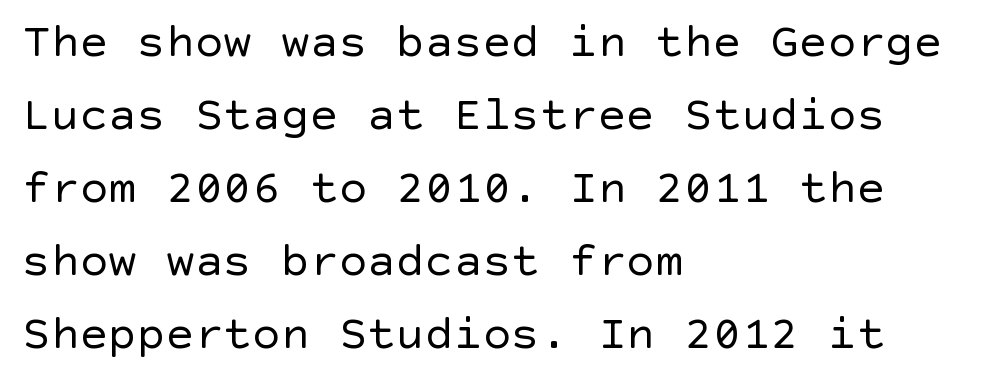
The image shows 48 px regular-weight sans-serif type, upright; set left-aligned, normal line spacing (1.52x), normal letter spacing, not underlined; a large x-height.
